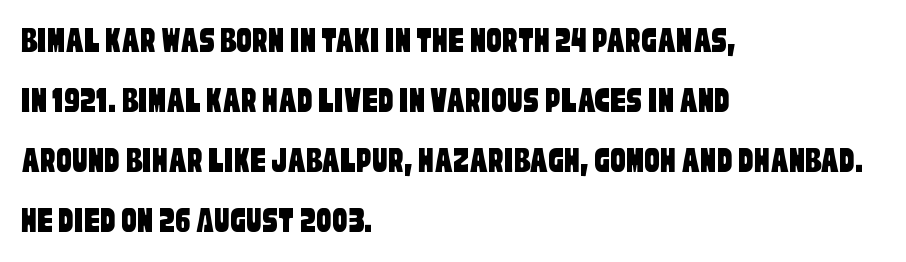
{"serif": "no", "width": "condensed", "stroke_contrast": "low", "x_height": "large", "monospaced": "no", "underline": "no", "align": "left", "line_spacing": "normal", "line_spacing_ratio": 1.58, "letter_spacing": "normal", "letter_spacing_em": 0.0, "glyph_px": 38}
